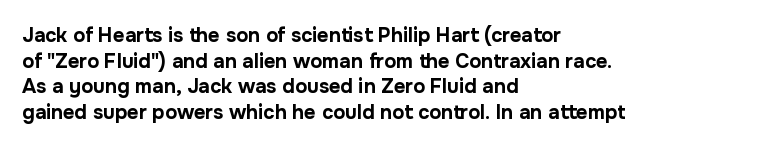
The letters stand straight up with perfectly vertical stems. The space directly below the letters is spotless. Letter spacing: default. Bold? Absolutely — the strokes are thick and heavy. The leading is moderate, giving the passage an even texture. The lines in this sample share a left origin and differ only in where they stop.
